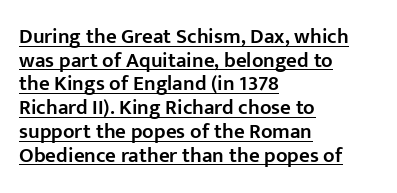
The image shows 21 px text type, upright; set left-aligned, tight line spacing (1.13x), normal letter spacing, underlined.
